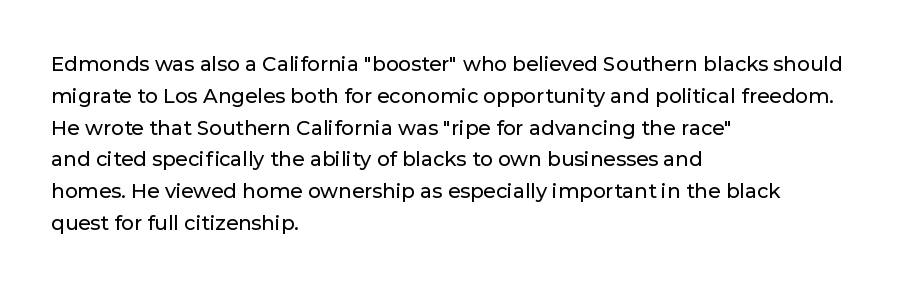
{"italic": "no", "underline": "no", "align": "left", "line_spacing": "normal", "line_spacing_ratio": 1.59, "letter_spacing": "normal", "letter_spacing_em": 0.0, "glyph_px": 20}
